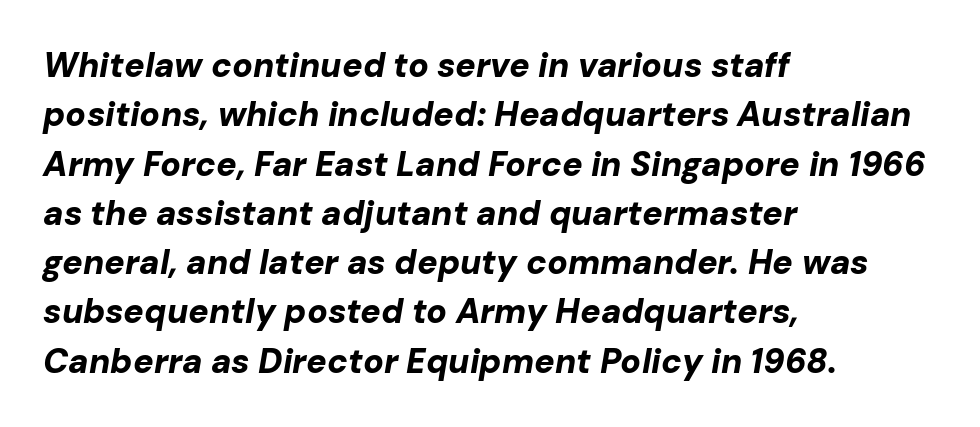
Q: Is the text bold? A: Yes.
Q: Is the text italic (slanted)? A: Yes, it leans right by about 10 degrees.
Q: Is the text underlined? A: No.
Q: How is the paragraph aligned? A: Left-aligned.
Q: Is the spacing between letters normal or unusually wide? A: Normal.
Q: Is the spacing between lines tight, normal or loose? A: Normal.
Q: Width (condensed, normal, or wide)? A: Normal.
Q: Stroke contrast? A: Low.
Q: x-height? A: Medium.
Q: Monospaced? A: No.
